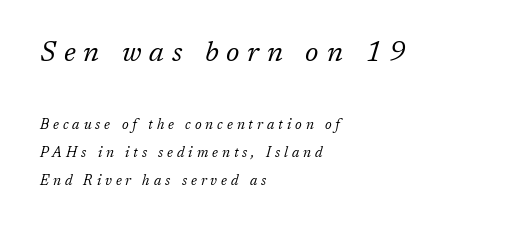
The image shows 28 px regular-weight serif type, italic (leaning right); set left-aligned, loose line spacing (2.0x), unusually wide letter spacing (+0.28 em), not underlined; the first (top) block is 2.0x larger; low stroke contrast and a medium x-height.
